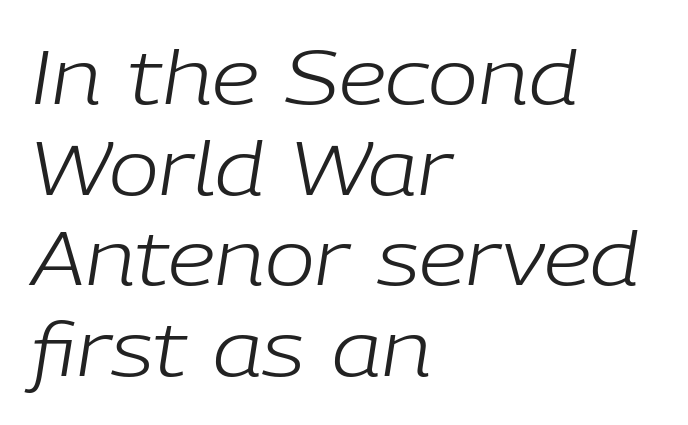
Q: Is the text bold? A: No.
Q: Is the text italic (slanted)? A: Yes, it leans right by about 9 degrees.
Q: Is the text underlined? A: No.
Q: How is the paragraph aligned? A: Left-aligned.
Q: Is the spacing between letters normal or unusually wide? A: Normal.
Q: Width (condensed, normal, or wide)? A: Normal.
Q: Stroke contrast? A: Low.
Q: x-height? A: Medium.
Q: Monospaced? A: No.
